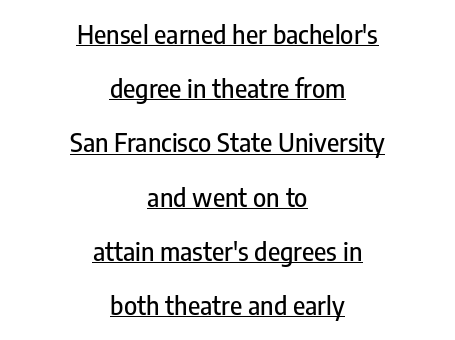
{"italic": "no", "underline": "yes", "align": "center", "line_spacing": "loose", "line_spacing_ratio": 2.17, "letter_spacing": "normal", "letter_spacing_em": 0.0, "glyph_px": 25}
